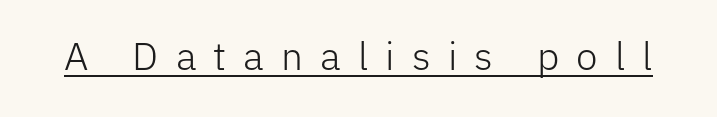
Q: Is the text bold? A: No.
Q: Is the text italic (slanted)? A: No, it is upright.
Q: Is the typeface a serif or a sans-serif typeface? A: Sans-serif.
Q: Is the text underlined? A: Yes.
Q: Is the spacing between letters normal or unusually wide? A: Unusually wide.
Q: Width (condensed, normal, or wide)? A: Normal.
Q: Stroke contrast? A: Low.
Q: x-height? A: Medium.
Q: Monospaced? A: No.
